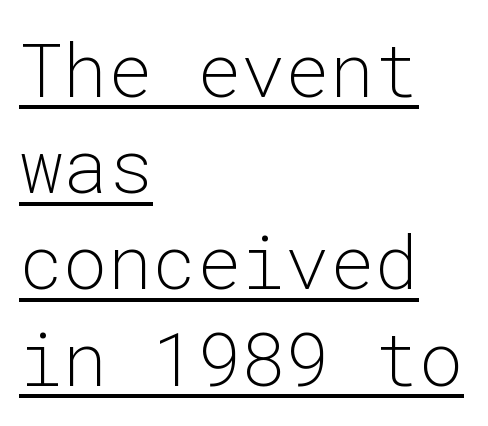
The image shows 74 px light sans-serif type, upright, monospaced; set left-aligned, normal line spacing (1.3x), normal letter spacing, underlined; low stroke contrast and a medium x-height.
